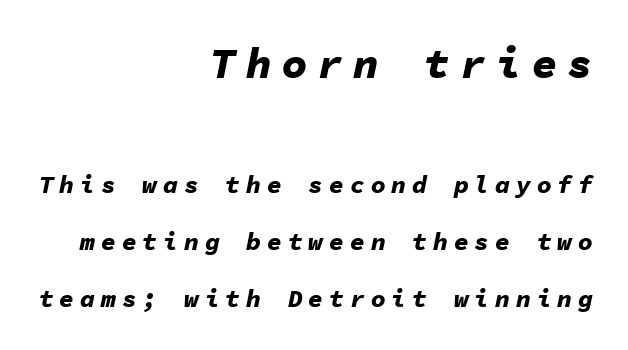
Q: Is the text bold? A: Yes.
Q: Is the text italic (slanted)? A: Yes, it leans right by about 11 degrees.
Q: Is the text underlined? A: No.
Q: How is the paragraph aligned? A: Right-aligned.
Q: Is the spacing between letters normal or unusually wide? A: Unusually wide.
Q: Is the spacing between lines tight, normal or loose? A: Loose.
Q: Which block of text is set in a larger size, the first (top) or the second (bottom)? A: The first (top) one.
Q: Width (condensed, normal, or wide)? A: Normal.
Q: Stroke contrast? A: Low.
Q: x-height? A: Medium.
Q: Monospaced? A: Yes.
